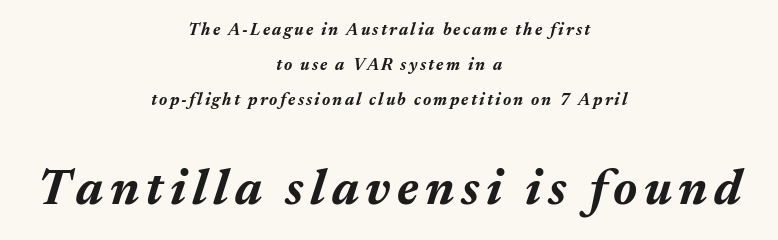
The paragraph shown floats in the horizontal middle. The passage shown leans; its letterforms are oblique. Only glyphs here, with clear space below each row. Reading top to bottom, the characters get bigger at the block break. Weight: bold.
